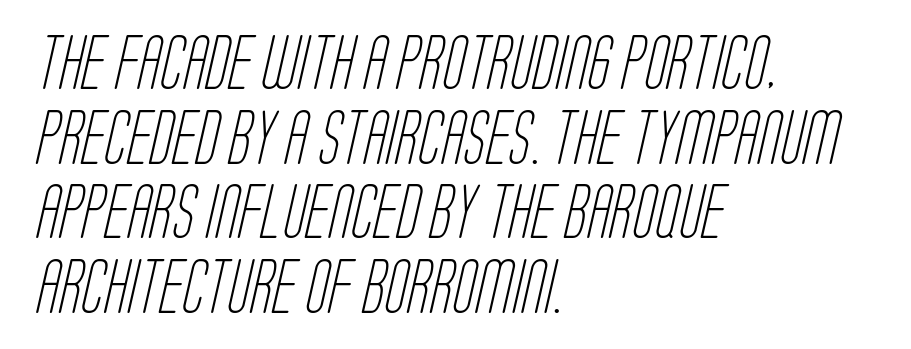
The image shows 53 px light, condensed sans-serif type; set left-aligned, normal line spacing (1.41x), normal letter spacing, not underlined; low stroke contrast and a large x-height.
